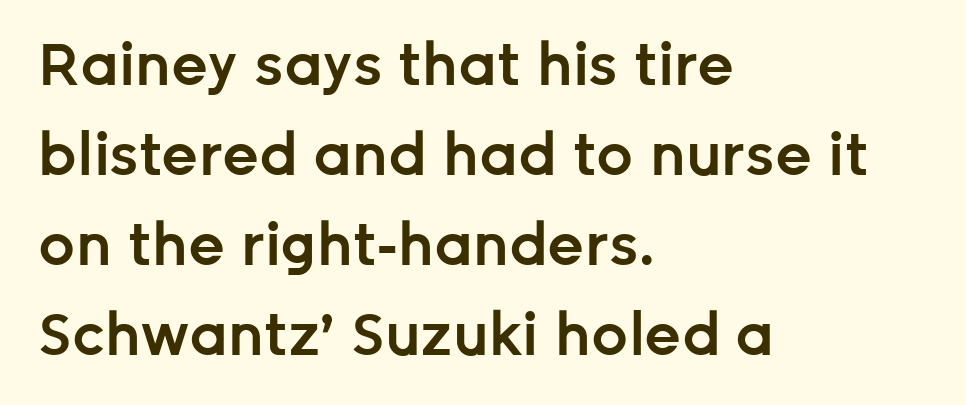
Q: Is the text bold? A: Semi-bold.
Q: Is the text italic (slanted)? A: No, it is upright.
Q: Is the typeface a serif or a sans-serif typeface? A: Sans-serif.
Q: Is the text underlined? A: No.
Q: How is the paragraph aligned? A: Left-aligned.
Q: Is the spacing between letters normal or unusually wide? A: Normal.
Q: Is the spacing between lines tight, normal or loose? A: Normal.
Q: Width (condensed, normal, or wide)? A: Normal.
Q: Stroke contrast? A: Low.
Q: x-height? A: Medium.
Q: Monospaced? A: No.
